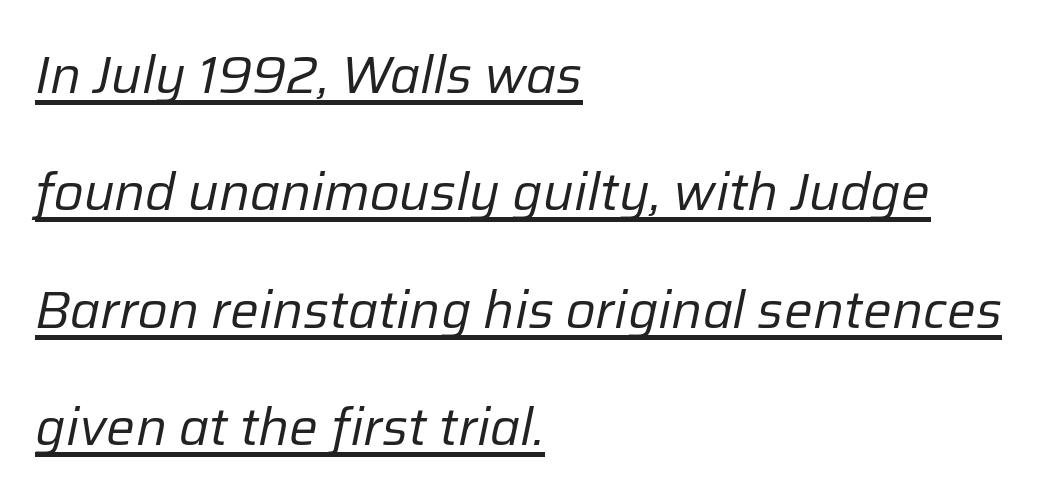
{"italic": "yes", "lean": "right", "slant_degrees": 12, "bold": "no", "weight": "regular", "width": "normal", "stroke_contrast": "low", "x_height": "medium", "monospaced": "no", "underline": "yes", "align": "left", "line_spacing": "loose", "line_spacing_ratio": 2.3, "letter_spacing": "normal", "letter_spacing_em": 0.0, "glyph_px": 51}
